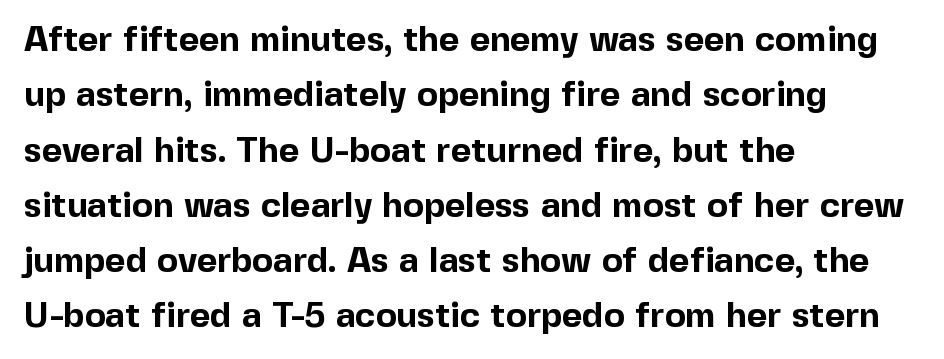
Honestly, there is no underline to notice here at all. The letters are bold, with thick, heavy strokes. A roman cut, with each character standing at attention. This rendering employs a face without finishing strokes, i.e., a sans-serif. Look at the tracking — it's just the regular setting, nothing added. Note the varied advance widths — an 'i' is clearly narrower than an 'm'.
